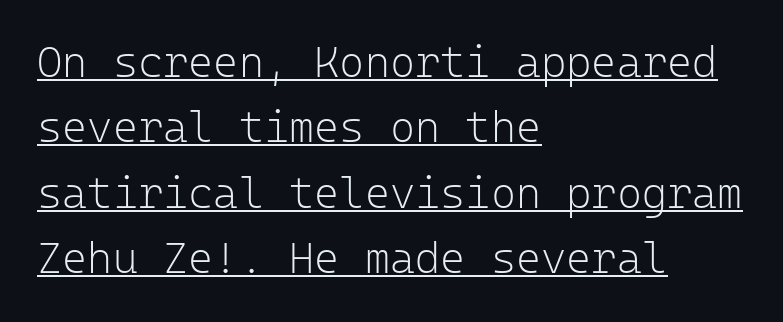
{"serif": "no", "italic": "no", "bold": "no", "weight": "light", "width": "normal", "stroke_contrast": "low", "x_height": "medium", "monospaced": "yes", "underline": "yes", "align": "left", "line_spacing": "normal", "line_spacing_ratio": 1.52, "letter_spacing": "normal", "letter_spacing_em": 0.0, "glyph_px": 43}
